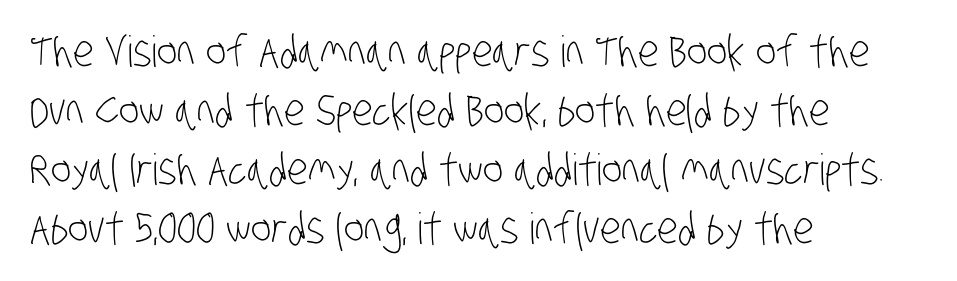
Stem width sits at or under what a default text font uses. One-word summary of the alignment: left. The letters sit at their default tracking, neither squeezed nor spread. The lines sit at an ordinary, default distance from one another. Rule under the text: the space is simply empty. Is this a fixed-width face? No — the glyphs have proportional, varying widths.
